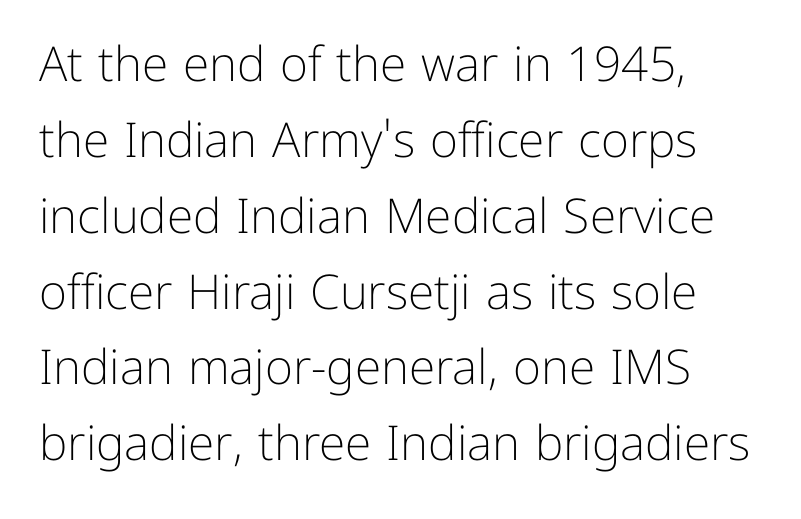
Q: Is the text bold? A: No.
Q: Is the text italic (slanted)? A: No, it is upright.
Q: Is the typeface a serif or a sans-serif typeface? A: Sans-serif.
Q: Is the text underlined? A: No.
Q: How is the paragraph aligned? A: Left-aligned.
Q: Is the spacing between letters normal or unusually wide? A: Normal.
Q: Is the spacing between lines tight, normal or loose? A: Normal.
Q: Width (condensed, normal, or wide)? A: Normal.
Q: Stroke contrast? A: Low.
Q: x-height? A: Medium.
Q: Monospaced? A: No.
